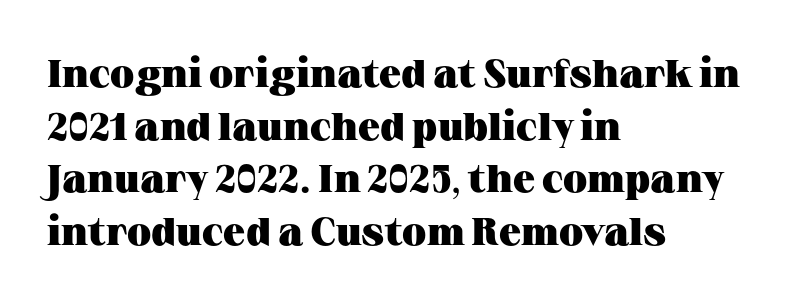
Quick note: underline off. A full-strength bold gives these letters their thick strokes. Looks like regular typesetting: each glyph gets only the width it needs. There is no visible air inserted between adjacent glyphs. Every stem runs plumb, perpendicular to the baseline.
